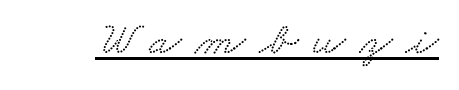
Spacing verdict: proportional, widths tailored to each character. The face used here is rendered with a markedly widened letterfit. Beneath each row of characters lies a ruled line.
